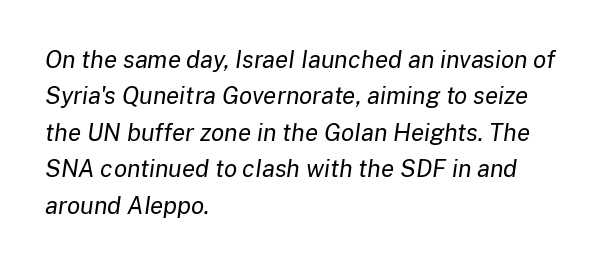
Q: Is the text bold? A: No.
Q: Is the text italic (slanted)? A: Yes, it leans right by about 8 degrees.
Q: Is the text underlined? A: No.
Q: How is the paragraph aligned? A: Left-aligned.
Q: Is the spacing between letters normal or unusually wide? A: Normal.
Q: Is the spacing between lines tight, normal or loose? A: Normal.
